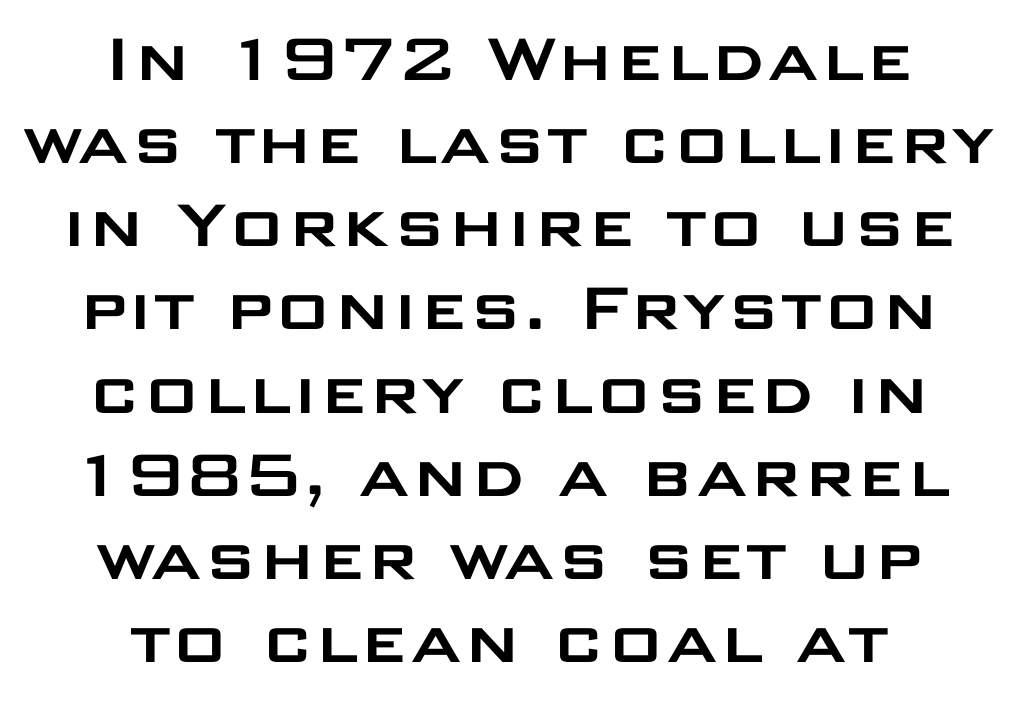
Q: Is the text italic (slanted)? A: No, it is upright.
Q: Is the typeface a serif or a sans-serif typeface? A: Sans-serif.
Q: Is the text underlined? A: No.
Q: How is the paragraph aligned? A: Centered.
Q: Is the spacing between letters normal or unusually wide? A: Normal.
Q: Is the spacing between lines tight, normal or loose? A: Tight.
Q: Width (condensed, normal, or wide)? A: Wide.
Q: Stroke contrast? A: Low.
Q: x-height? A: Large.
Q: Monospaced? A: No.
